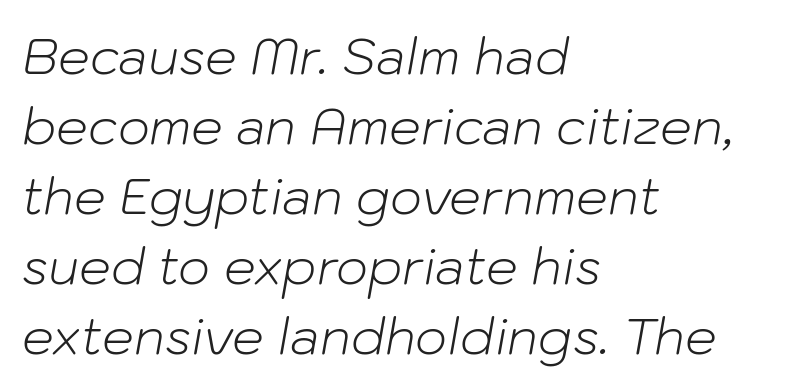
The image shows 50 px light type, italic (leaning right); set left-aligned, normal line spacing (1.4x), normal letter spacing, not underlined; low stroke contrast and a medium x-height.
